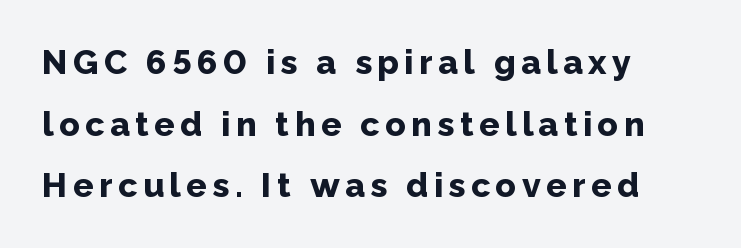
{"serif": "no", "italic": "no", "bold": "yes", "weight": "bold", "width": "normal", "stroke_contrast": "low", "x_height": "medium", "monospaced": "no", "underline": "no", "align": "left", "line_spacing_ratio": 1.81, "glyph_px": 34}
